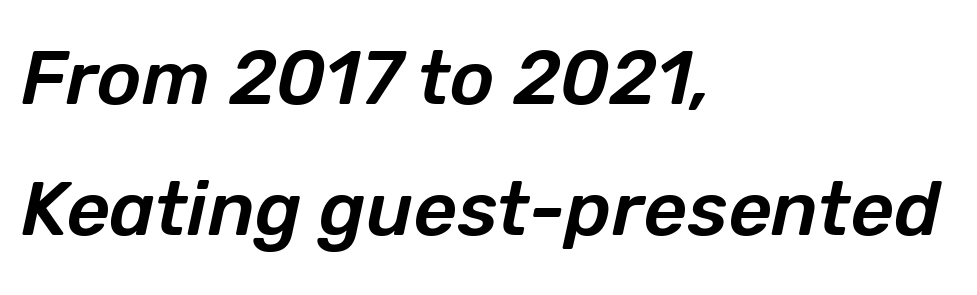
The image shows 76 px text type, italic (leaning right); set left-aligned, line spacing 1.73x, normal letter spacing, not underlined; low stroke contrast and a medium x-height.
